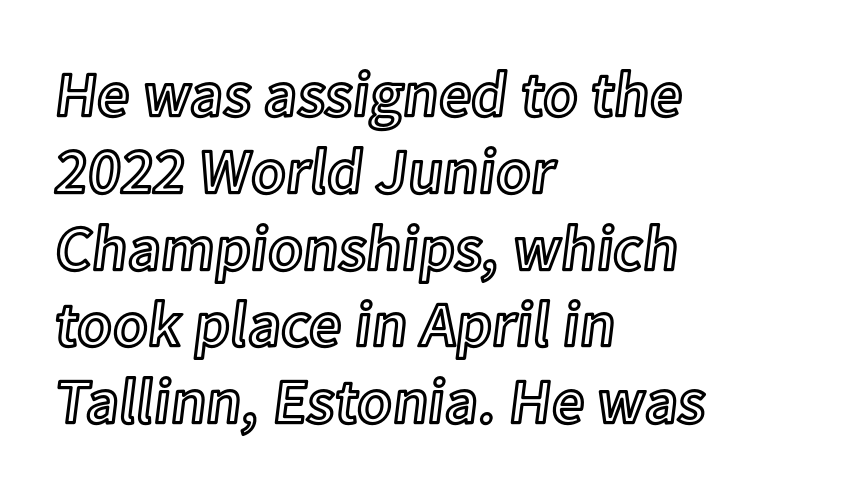
The image shows 64 px text type; set left-aligned, line spacing 1.2x, normal letter spacing, not underlined; a medium x-height.
